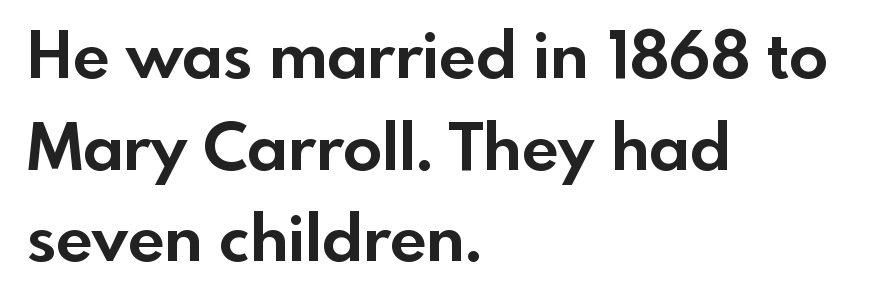
Q: Is the text bold? A: Yes.
Q: Is the text italic (slanted)? A: No, it is upright.
Q: Is the typeface a serif or a sans-serif typeface? A: Sans-serif.
Q: Is the text underlined? A: No.
Q: How is the paragraph aligned? A: Left-aligned.
Q: Is the spacing between letters normal or unusually wide? A: Normal.
Q: Is the spacing between lines tight, normal or loose? A: Normal.
Q: Width (condensed, normal, or wide)? A: Normal.
Q: x-height? A: Small.
Q: Monospaced? A: No.
